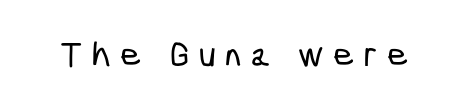
Q: Is the typeface a serif or a sans-serif typeface? A: Sans-serif.
Q: Is the text underlined? A: No.
Q: Is the spacing between letters normal or unusually wide? A: Unusually wide.
Q: Width (condensed, normal, or wide)? A: Condensed.
Q: Stroke contrast? A: Low.
Q: x-height? A: Medium.
Q: Monospaced? A: No.
